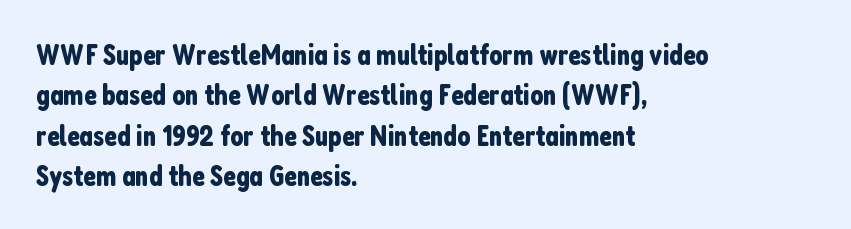
Teacher's note: observe the even left margin — that is flush-left alignment. Each letter's strokes conclude bluntly, with no projecting serifs. This sample uses plain, unmodified letter spacing. The lines sit at an ordinary, default distance from one another. The axis of the letterforms is exactly vertical. Words float on clear page, feet unadorned.
